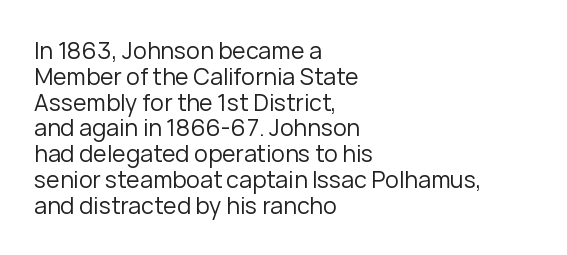
The image shows 23 px text type, upright; set left-aligned, tight line spacing (1.12x), normal letter spacing, not underlined.
